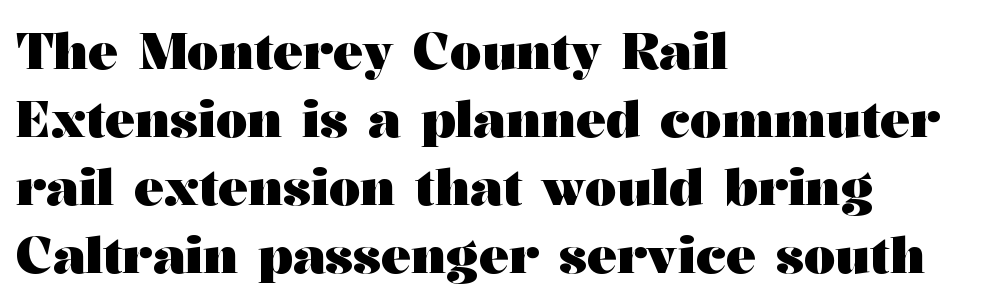
Q: Is the text bold? A: Yes.
Q: Is the text italic (slanted)? A: No, it is upright.
Q: Is the typeface a serif or a sans-serif typeface? A: Serif.
Q: Is the text underlined? A: No.
Q: How is the paragraph aligned? A: Left-aligned.
Q: Is the spacing between letters normal or unusually wide? A: Normal.
Q: Is the spacing between lines tight, normal or loose? A: Normal.
Q: Width (condensed, normal, or wide)? A: Wide.
Q: Stroke contrast? A: Medium.
Q: x-height? A: Medium.
Q: Monospaced? A: No.
